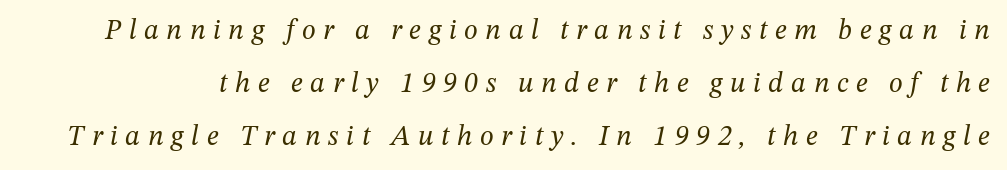
Characters follow at a spacing far wider than the type designer built in. Clear beneath every line of the passage. You could fit nearly another row in the gap between these rows. Unlike a clean sans, this face finishes its strokes with serifs.
